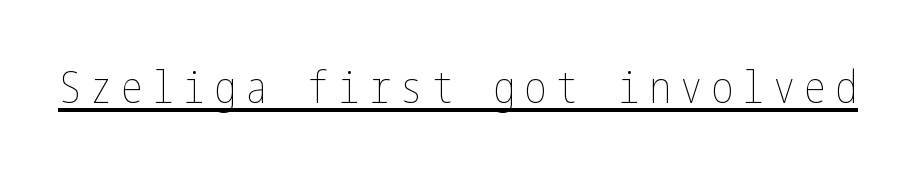
{"italic": "no", "bold": "no", "weight": "thin", "width": "condensed", "stroke_contrast": "low", "x_height": "medium", "underline": "yes", "glyph_px": 45}
